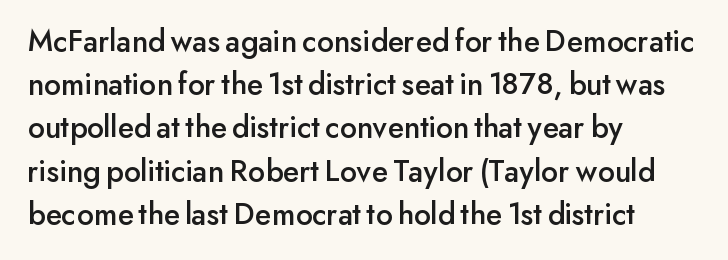
Q: Is the text italic (slanted)? A: No, it is upright.
Q: Is the typeface a serif or a sans-serif typeface? A: Sans-serif.
Q: Is the text underlined? A: No.
Q: How is the paragraph aligned? A: Left-aligned.
Q: Is the spacing between letters normal or unusually wide? A: Normal.
Q: Is the spacing between lines tight, normal or loose? A: Normal.
Q: Width (condensed, normal, or wide)? A: Normal.
Q: Stroke contrast? A: Low.
Q: x-height? A: Small.
Q: Monospaced? A: No.
